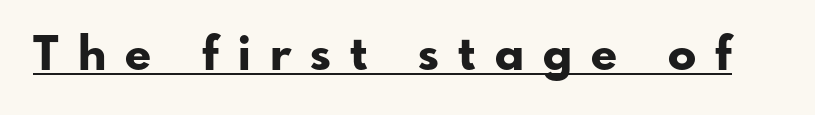
The type is letterspaced generously, with wide tracking. Posture: upright roman. The sample has been set heavy, in full bold. Letterform terminals end flat and unadorned throughout the passage.
